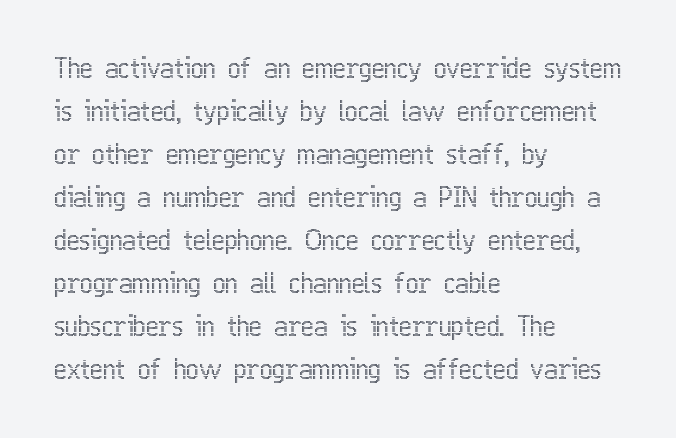
The image shows 27 px text type, upright; set left-aligned, normal line spacing (1.59x), normal letter spacing, not underlined.
